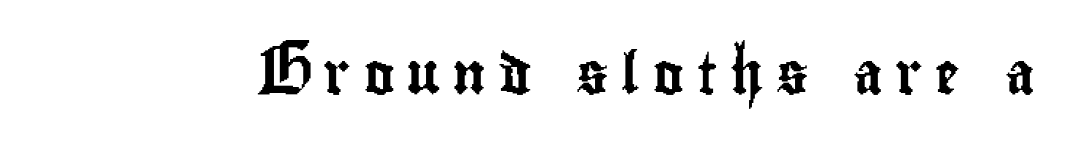
{"serif": "no", "italic": "no", "width": "condensed", "stroke_contrast": "low", "x_height": "small", "monospaced": "no", "underline": "no", "letter_spacing": "wide", "letter_spacing_em": 0.31, "glyph_px": 41}
